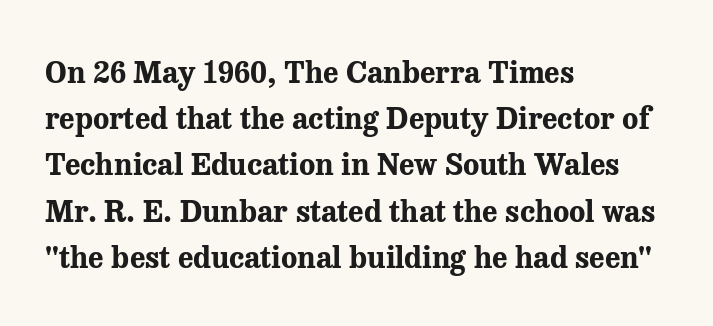
Q: Is the text bold? A: Yes.
Q: Is the text italic (slanted)? A: No, it is upright.
Q: Is the typeface a serif or a sans-serif typeface? A: Serif.
Q: Is the text underlined? A: No.
Q: How is the paragraph aligned? A: Left-aligned.
Q: Is the spacing between letters normal or unusually wide? A: Normal.
Q: Is the spacing between lines tight, normal or loose? A: Normal.
Q: Width (condensed, normal, or wide)? A: Normal.
Q: Stroke contrast? A: Medium.
Q: x-height? A: Medium.
Q: Monospaced? A: No.
